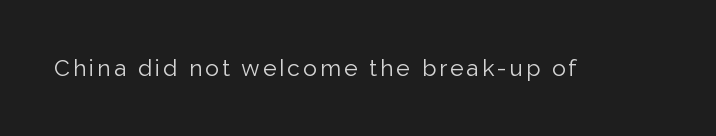
Honestly, there is no underline to notice here at all. This is roman type, the default non-slanted kind. Weight: not bold — regular or lighter.
